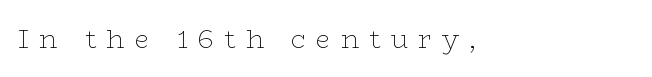
Q: Is the text bold? A: No.
Q: Is the text italic (slanted)? A: No, it is upright.
Q: Is the text underlined? A: No.
Q: How is the paragraph aligned? A: Left-aligned.
Q: Is the spacing between letters normal or unusually wide? A: Unusually wide.
